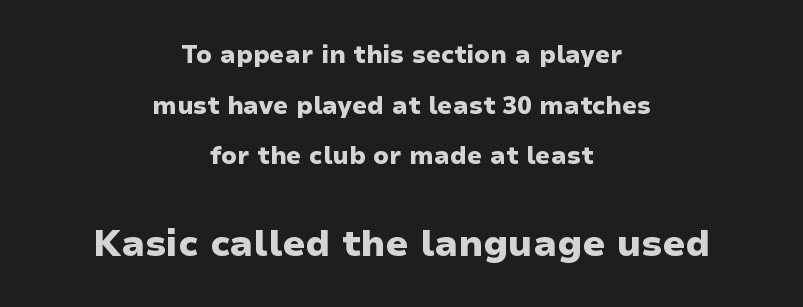
{"serif": "no", "italic": "no", "bold": "yes", "weight": "heavy", "width": "wide", "stroke_contrast": "low", "x_height": "medium", "monospaced": "no", "underline": "no", "align": "center", "line_spacing": "loose", "line_spacing_ratio": 2.11, "letter_spacing": "normal", "letter_spacing_em": 0.0, "larger_block": "second", "size_ratio": 1.5, "glyph_px": 36}
